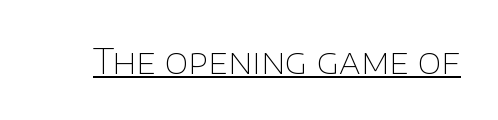
The image shows 34 px thin sans-serif type, upright; set normal letter spacing, underlined; low stroke contrast and a large x-height.
